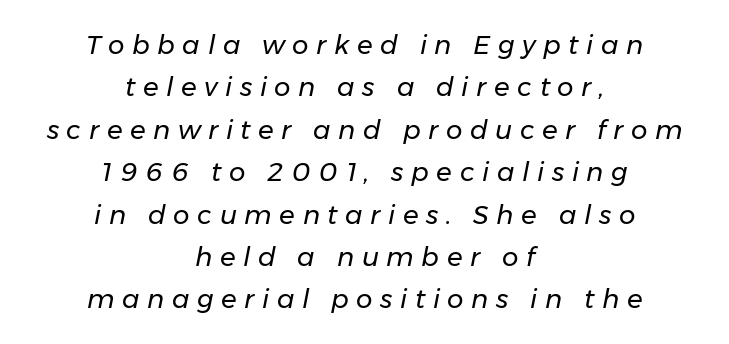
{"italic": "yes", "lean": "right", "slant_degrees": 11, "bold": "no", "underline": "no", "align": "center", "line_spacing": "normal", "line_spacing_ratio": 1.63, "letter_spacing": "wide", "letter_spacing_em": 0.29, "glyph_px": 26}
